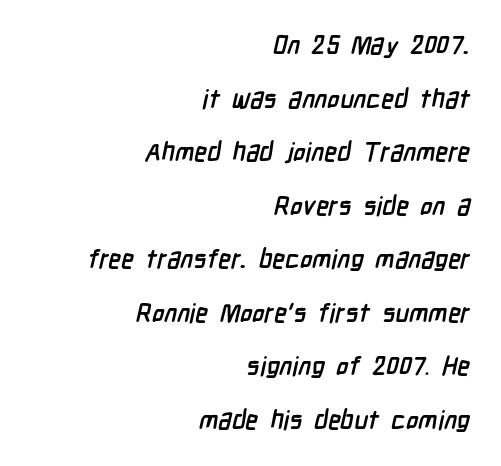
Type without underlining. The sample has been set heavy, in full bold. This sample trades compactness for vertical openness between lines. Reading down the block, your eye finds every line finishing at a fixed right position. This rendering leaves character spacing at its baseline value.
